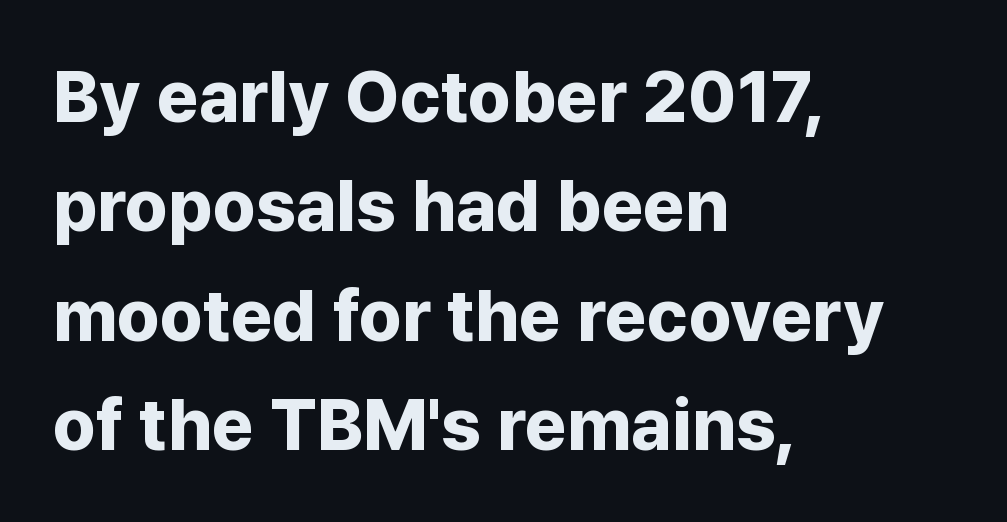
Q: Is the text bold? A: Yes.
Q: Is the text italic (slanted)? A: No, it is upright.
Q: Is the typeface a serif or a sans-serif typeface? A: Sans-serif.
Q: Is the text underlined? A: No.
Q: How is the paragraph aligned? A: Left-aligned.
Q: Is the spacing between letters normal or unusually wide? A: Normal.
Q: Is the spacing between lines tight, normal or loose? A: Normal.
Q: Width (condensed, normal, or wide)? A: Normal.
Q: Stroke contrast? A: Low.
Q: x-height? A: Medium.
Q: Monospaced? A: No.
